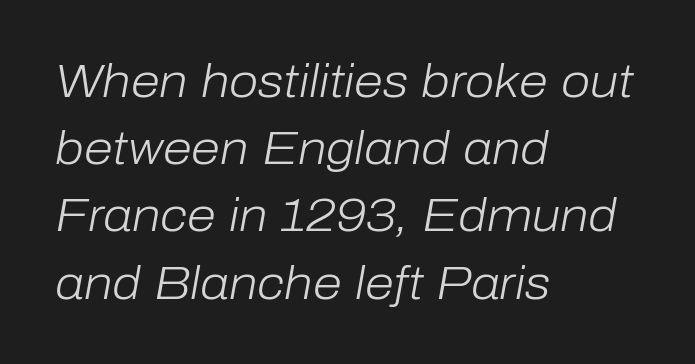
{"italic": "yes", "lean": "right", "slant_degrees": 10, "bold": "no", "weight": "light", "width": "normal", "stroke_contrast": "low", "x_height": "medium", "monospaced": "no", "underline": "no", "align": "left", "line_spacing": "normal", "line_spacing_ratio": 1.43, "letter_spacing": "normal", "letter_spacing_em": 0.0, "glyph_px": 47}
